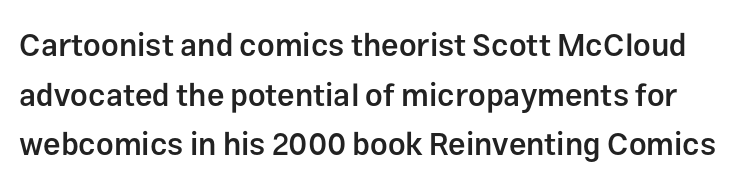
The image shows 31 px semibold sans-serif type, upright; set normal line spacing (1.6x), normal letter spacing, not underlined; low stroke contrast and a medium x-height.
